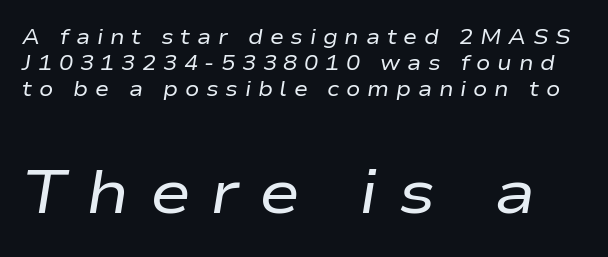
Glyph-to-glyph distance is far greater than everyday printed text. The specimen omits any rule beneath the text block's lines. The passage shown begins with its smaller block and ends with its larger one. The axis of the letterforms is tilted away from vertical.
